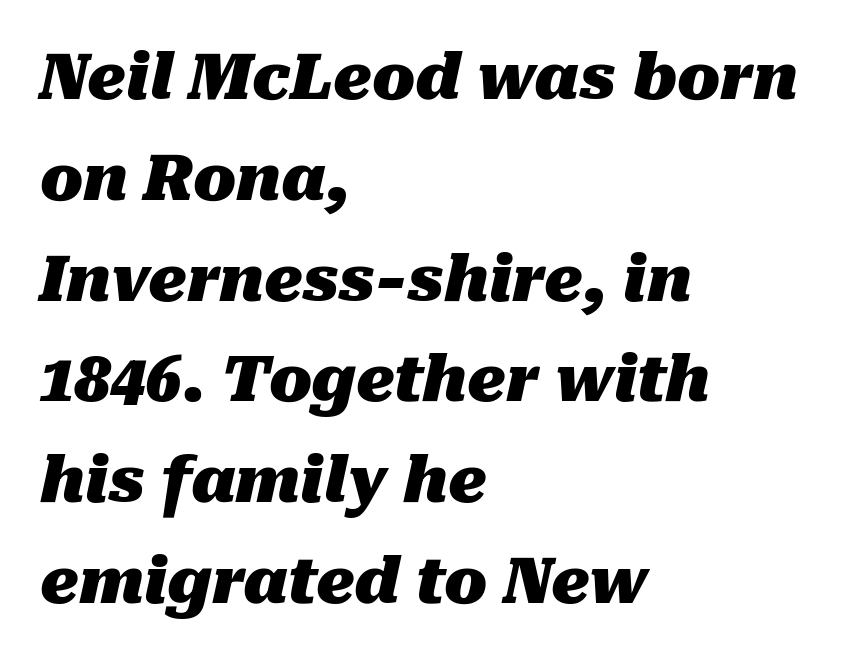
The image shows 63 px heavy type, italic (leaning right); set left-aligned, normal line spacing (1.6x), normal letter spacing, not underlined; medium stroke contrast and a medium x-height.
